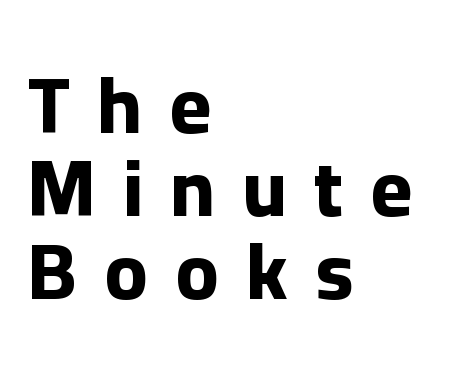
{"serif": "no", "italic": "no", "bold": "yes", "weight": "bold", "width": "normal", "stroke_contrast": "low", "x_height": "medium", "monospaced": "no", "underline": "no", "align": "left", "line_spacing": "tight", "line_spacing_ratio": 1.04, "letter_spacing": "wide", "letter_spacing_em": 0.34, "glyph_px": 80}
